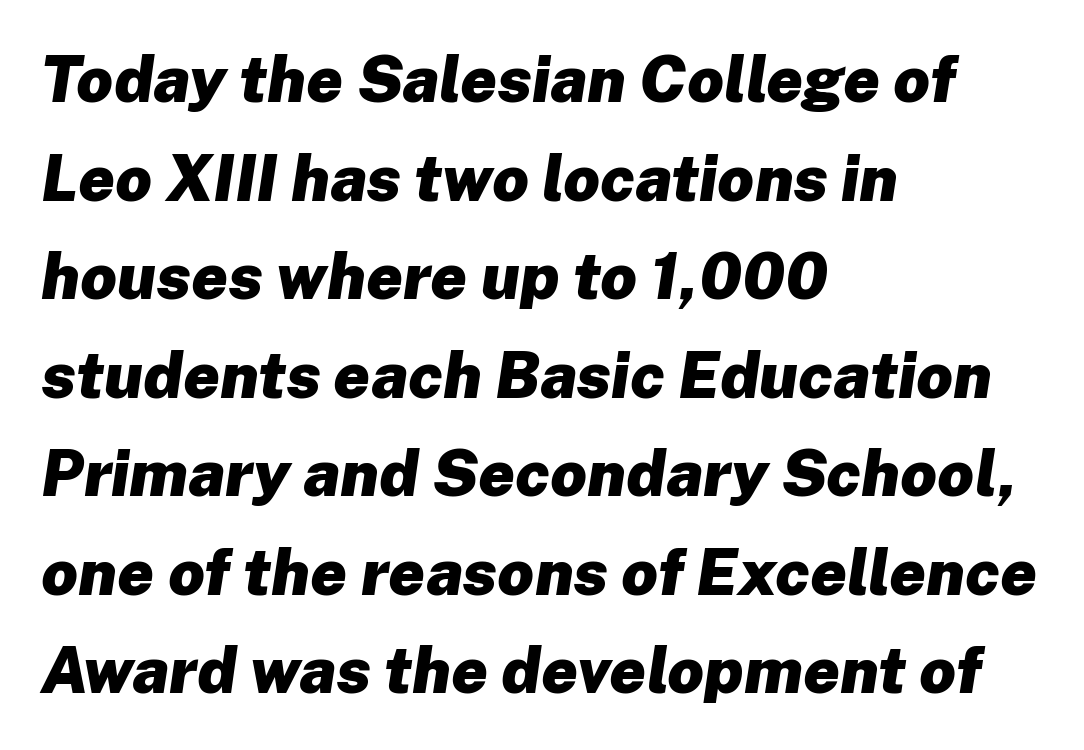
{"italic": "yes", "lean": "right", "slant_degrees": 8, "bold": "yes", "weight": "heavy", "width": "normal", "stroke_contrast": "low", "x_height": "medium", "monospaced": "no", "underline": "no", "align": "left", "line_spacing": "normal", "line_spacing_ratio": 1.54, "letter_spacing": "normal", "letter_spacing_em": 0.0, "glyph_px": 64}
